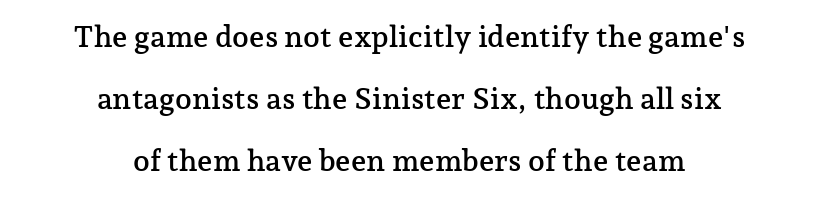
Q: Is the text italic (slanted)? A: No, it is upright.
Q: Is the typeface a serif or a sans-serif typeface? A: Serif.
Q: Is the text underlined? A: No.
Q: How is the paragraph aligned? A: Centered.
Q: Is the spacing between letters normal or unusually wide? A: Normal.
Q: Is the spacing between lines tight, normal or loose? A: Loose.
Q: Width (condensed, normal, or wide)? A: Normal.
Q: Stroke contrast? A: Low.
Q: x-height? A: Medium.
Q: Monospaced? A: No.
